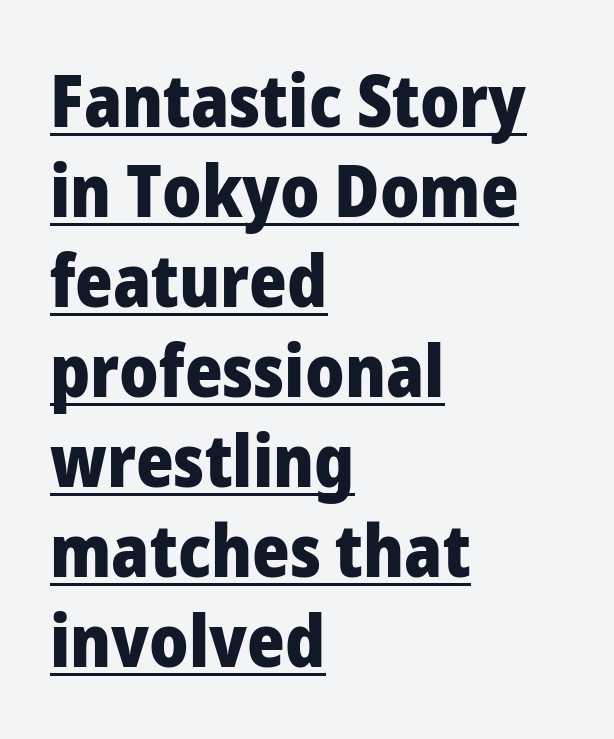
{"serif": "no", "italic": "no", "bold": "yes", "weight": "heavy", "width": "normal", "stroke_contrast": "low", "x_height": "medium", "monospaced": "no", "underline": "yes", "align": "left", "line_spacing": "normal", "line_spacing_ratio": 1.25, "letter_spacing": "normal", "letter_spacing_em": 0.0, "glyph_px": 72}
